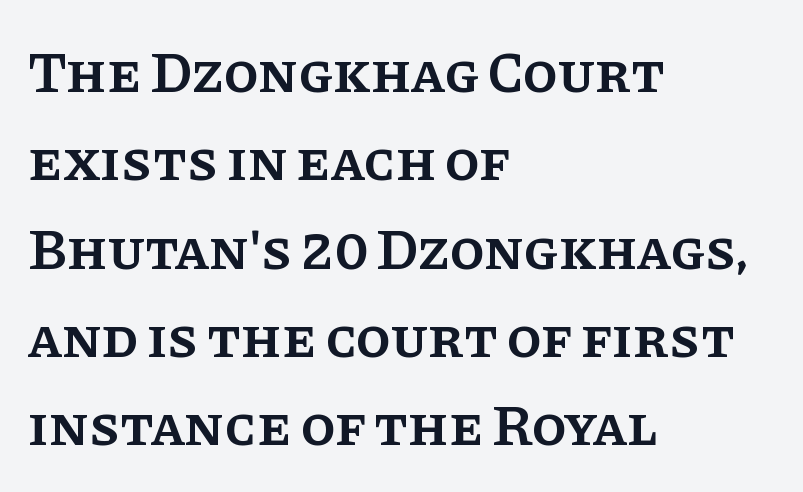
The image shows 57 px semibold serif type, upright; set left-aligned, normal line spacing (1.55x), normal letter spacing, not underlined; low stroke contrast and a large x-height.
